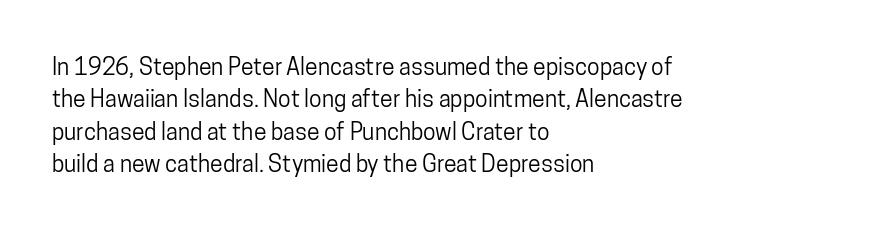
Rule under the text: the space is simply empty. Glyph-to-glyph distance matches everyday printed text. This block has exactly the height ordinary leading produces. Every character sits straight up, as roman type does. Teacher's note: observe the even left margin — that is flush-left alignment.
